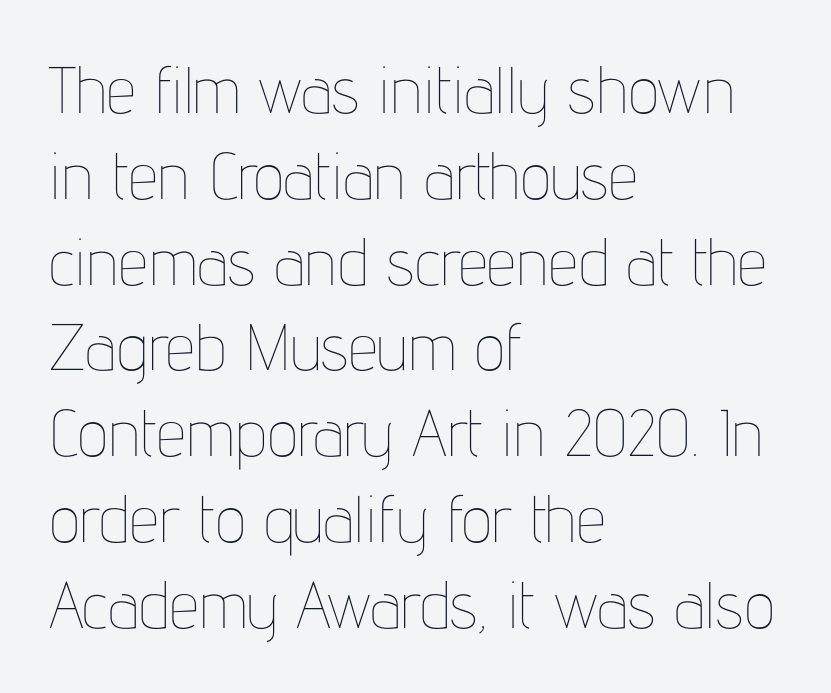
Q: Is the text bold? A: No.
Q: Is the text italic (slanted)? A: No, it is upright.
Q: Is the text underlined? A: No.
Q: How is the paragraph aligned? A: Left-aligned.
Q: Is the spacing between letters normal or unusually wide? A: Normal.
Q: Is the spacing between lines tight, normal or loose? A: Normal.
Q: Width (condensed, normal, or wide)? A: Condensed.
Q: Stroke contrast? A: Low.
Q: x-height? A: Medium.
Q: Monospaced? A: No.
